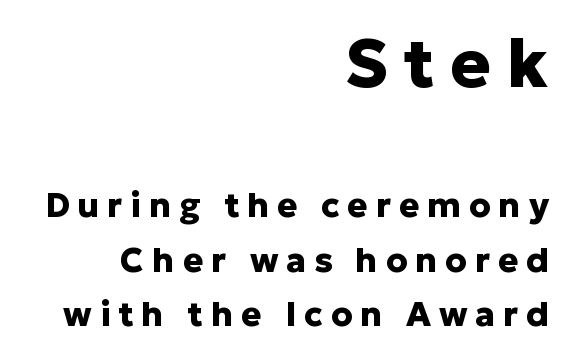
The passage shown is typed in a proportional face where columns would drift. The block sitting higher on the canvas is the one with enlarged characters. The specimen reads as upright at a glance. Has an underline been added? It has not.
